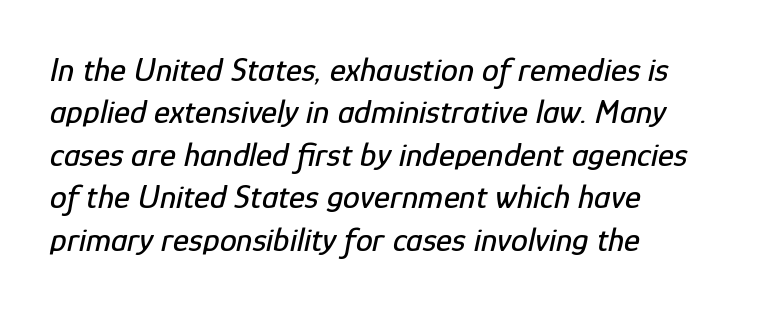
The image shows 34 px condensed type, italic (leaning right); set left-aligned, normal line spacing (1.25x), normal letter spacing, not underlined; low stroke contrast and a medium x-height.
